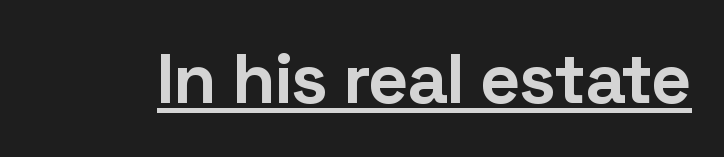
Students, observe the line beneath the letters — that is underlining. Strong, thick strokes mark this as bold type. Each letter keeps its own natural width here, so spacing adapts to shape. Does the lettering tilt? It doesn't — this is upright. Check where the strokes stop: nothing finishes them off — pure sans.
